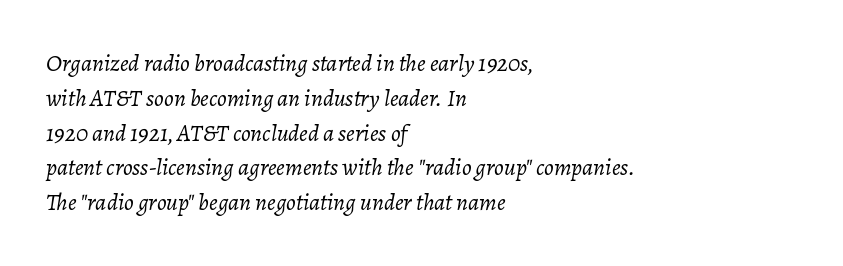
{"italic": "yes", "lean": "right", "slant_degrees": 7, "bold": "no", "underline": "no", "align": "left", "line_spacing": "normal", "line_spacing_ratio": 1.45, "letter_spacing": "normal", "letter_spacing_em": 0.0, "glyph_px": 24}
